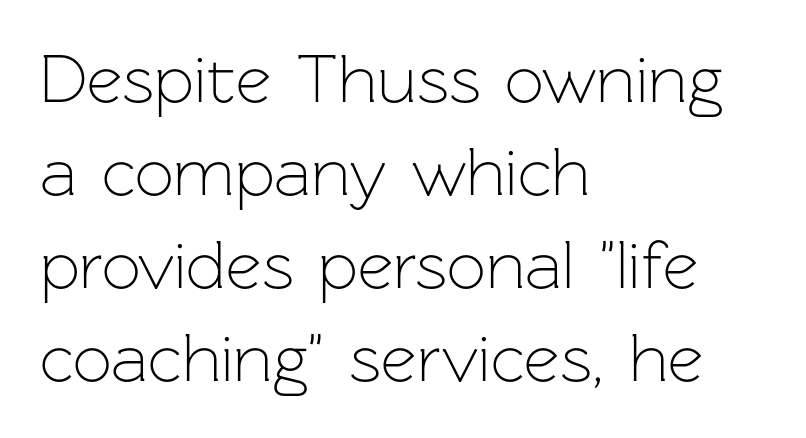
Q: Is the text bold? A: No.
Q: Is the text italic (slanted)? A: No, it is upright.
Q: Is the typeface a serif or a sans-serif typeface? A: Sans-serif.
Q: Is the text underlined? A: No.
Q: How is the paragraph aligned? A: Left-aligned.
Q: Is the spacing between letters normal or unusually wide? A: Normal.
Q: Is the spacing between lines tight, normal or loose? A: Normal.
Q: Width (condensed, normal, or wide)? A: Normal.
Q: Stroke contrast? A: Low.
Q: x-height? A: Medium.
Q: Monospaced? A: No.
